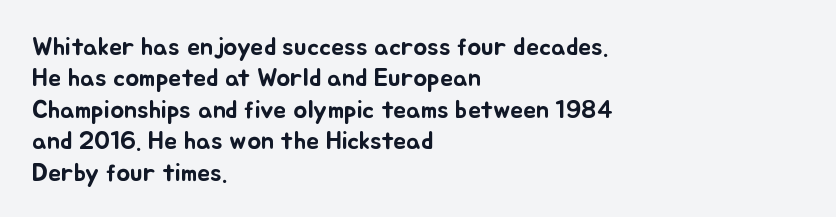
The image shows 26 px text type, upright; set left-aligned, line spacing 1.21x, normal letter spacing, not underlined.
